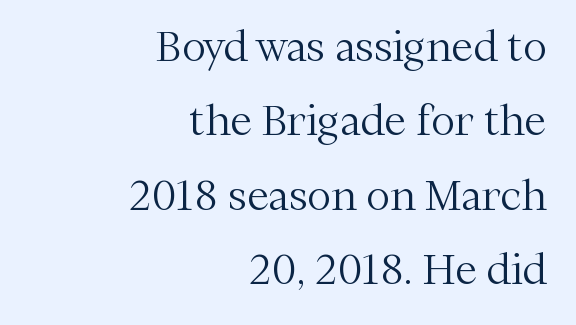
The image shows 40 px light serif type, upright; set right-aligned, line spacing 1.86x, normal letter spacing, not underlined; medium stroke contrast and a medium x-height.
